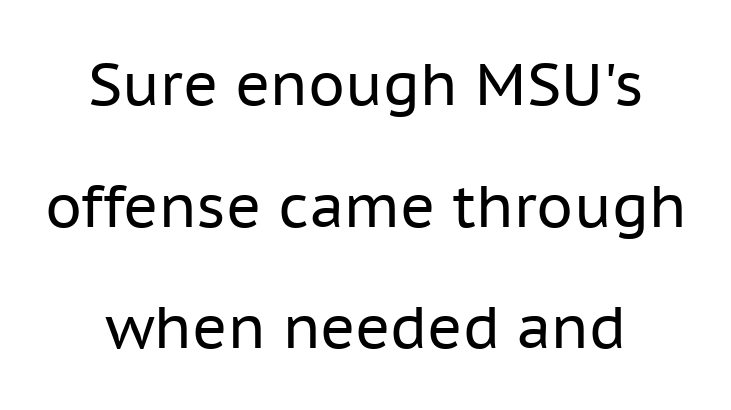
The image shows 59 px regular-weight sans-serif type, upright; set loose line spacing (2.06x), normal letter spacing, not underlined; low stroke contrast and a medium x-height.
